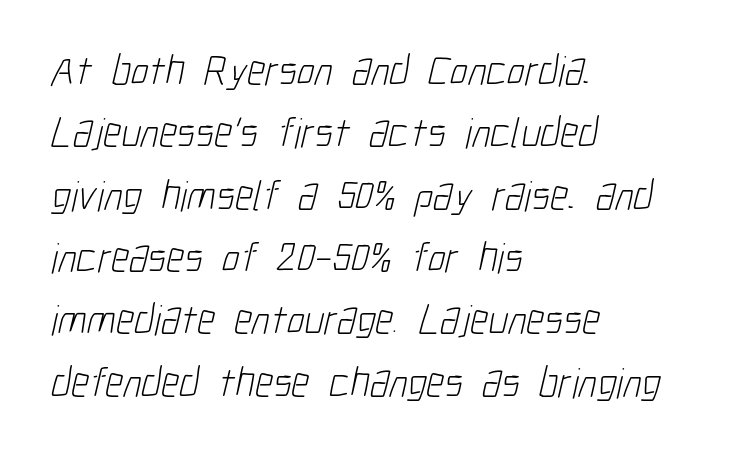
Summary of weight: not heavy and not bold. These lines are composed in type without serifs. Note the varied advance widths — an 'i' is clearly narrower than an 'm'. These lines sit exactly where default settings would place them. Glyph-to-glyph distance matches everyday printed text. If you drew a ruler down the left edge, every line would touch it.
